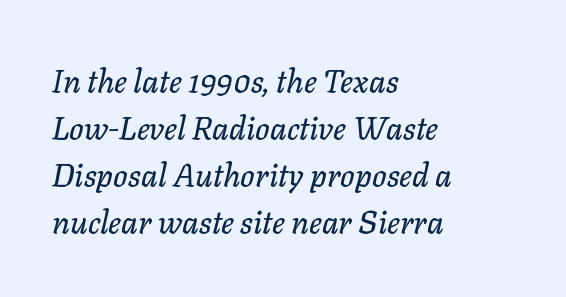
{"italic": "yes", "lean": "right", "slant_degrees": 11, "width": "normal", "stroke_contrast": "low", "x_height": "medium", "monospaced": "no", "underline": "no", "align": "left", "line_spacing": "normal", "line_spacing_ratio": 1.47, "letter_spacing": "normal", "letter_spacing_em": 0.0, "glyph_px": 32}
